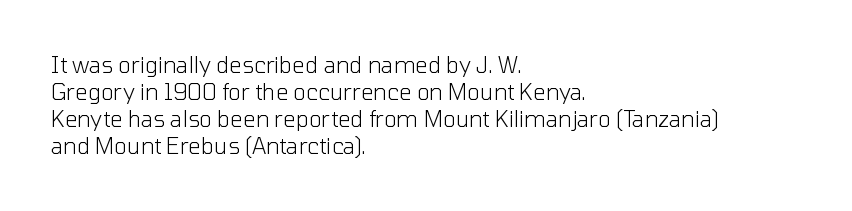
Q: Is the text bold? A: No.
Q: Is the text italic (slanted)? A: No, it is upright.
Q: Is the text underlined? A: No.
Q: How is the paragraph aligned? A: Left-aligned.
Q: Is the spacing between letters normal or unusually wide? A: Normal.
